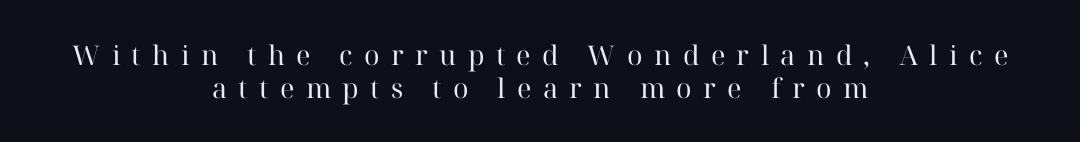
{"italic": "no", "bold": "no", "underline": "no", "align": "center", "line_spacing_ratio": 1.22, "letter_spacing": "wide", "letter_spacing_em": 0.42, "glyph_px": 27}
